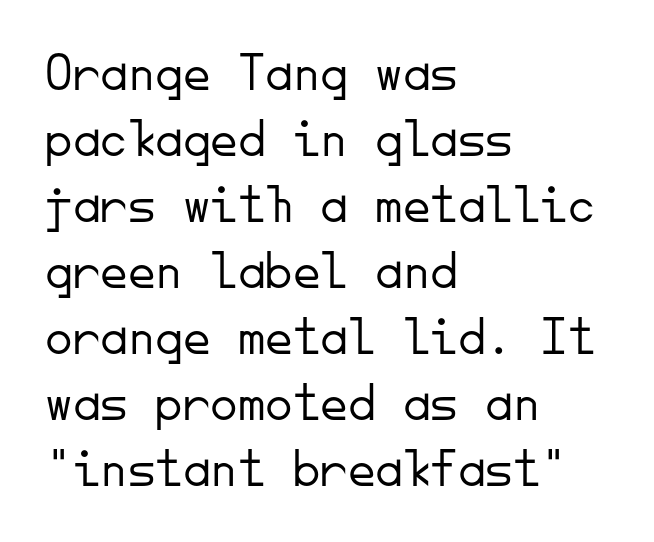
The image shows 55 px light sans-serif type, upright, monospaced; set left-aligned, line spacing 1.2x, normal letter spacing, not underlined; low stroke contrast and a small x-height.
